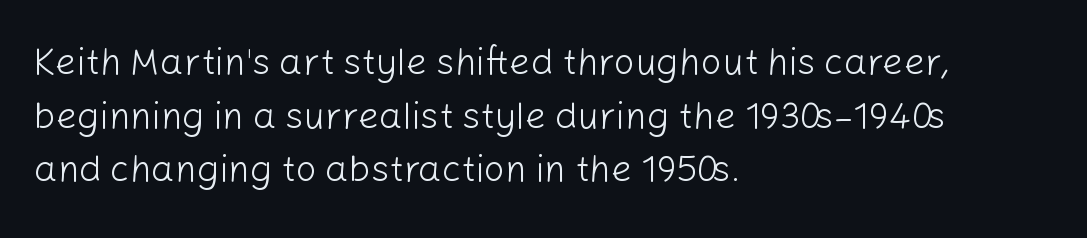
{"serif": "no", "italic": "no", "bold": "no", "weight": "light", "width": "normal", "stroke_contrast": "low", "x_height": "medium", "monospaced": "no", "underline": "no", "align": "left", "line_spacing": "normal", "line_spacing_ratio": 1.45, "letter_spacing": "normal", "letter_spacing_em": 0.0, "glyph_px": 37}
